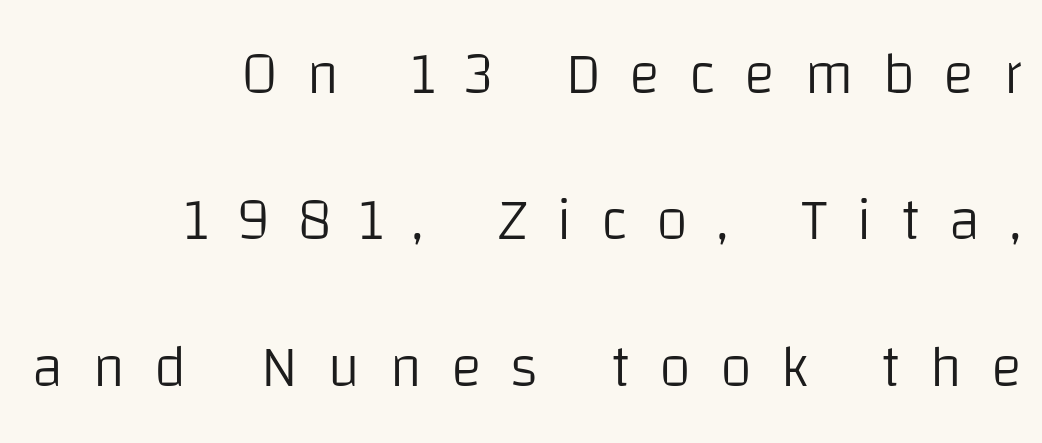
{"serif": "no", "italic": "no", "bold": "no", "weight": "light", "width": "normal", "stroke_contrast": "low", "x_height": "large", "monospaced": "no", "underline": "no", "align": "right", "line_spacing": "loose", "line_spacing_ratio": 2.48, "letter_spacing": "wide", "letter_spacing_em": 0.48, "glyph_px": 59}
